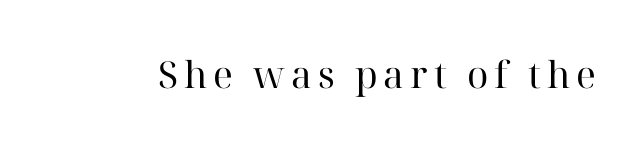
{"serif": "yes", "italic": "no", "bold": "no", "weight": "regular", "width": "normal", "stroke_contrast": "high", "x_height": "medium", "monospaced": "no", "underline": "no", "glyph_px": 37}
